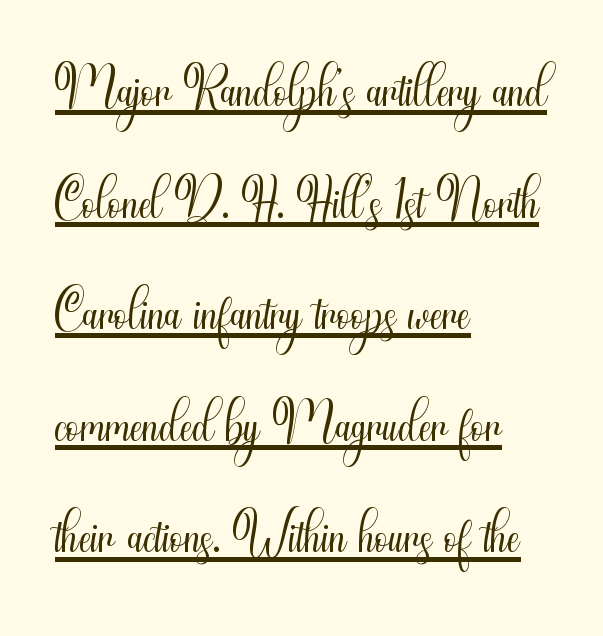
{"serif": "no", "bold": "no", "weight": "light", "width": "condensed", "stroke_contrast": "medium", "x_height": "small", "monospaced": "no", "underline": "yes", "align": "left", "line_spacing": "normal", "line_spacing_ratio": 1.43, "letter_spacing": "normal", "letter_spacing_em": 0.0, "glyph_px": 78}
